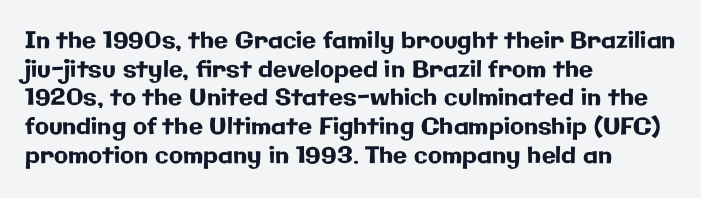
Quick note: not italic, upright. The letters sit at their default tracking, neither squeezed nor spread. The space between consecutive lines is moderate. This sample is left-justified, so line endings fall wherever the words run out. The string is rendered with underlining switched off.
